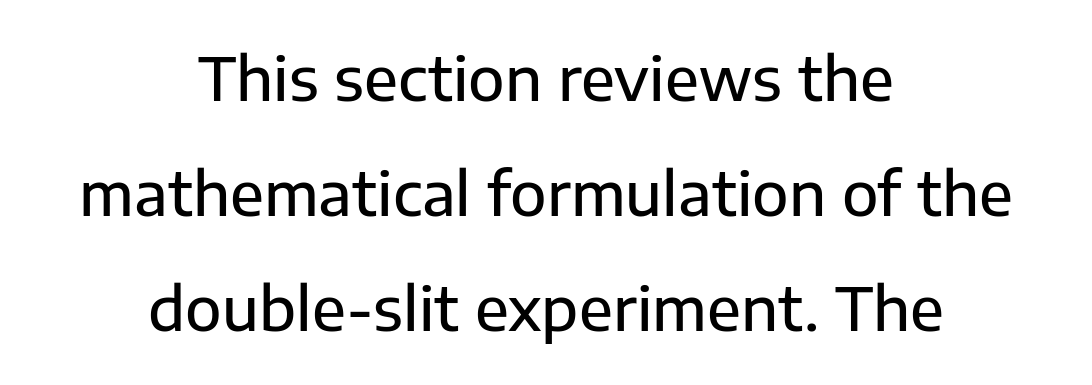
Q: Is the text italic (slanted)? A: No, it is upright.
Q: Is the typeface a serif or a sans-serif typeface? A: Sans-serif.
Q: Is the text underlined? A: No.
Q: How is the paragraph aligned? A: Centered.
Q: Is the spacing between letters normal or unusually wide? A: Normal.
Q: Is the spacing between lines tight, normal or loose? A: Loose.
Q: Width (condensed, normal, or wide)? A: Normal.
Q: Stroke contrast? A: Low.
Q: x-height? A: Medium.
Q: Monospaced? A: No.
